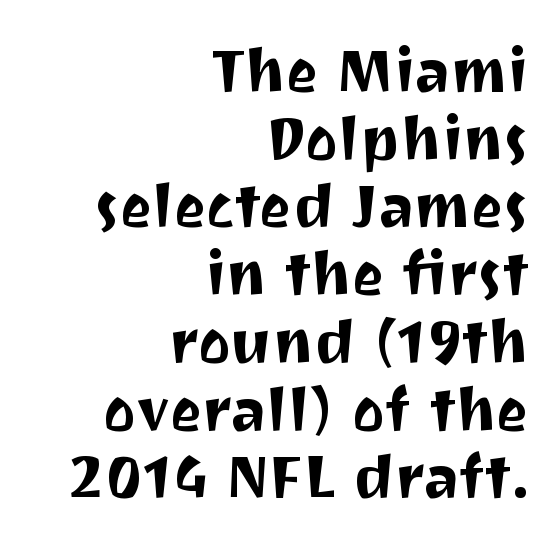
Casual observation: everything's shoved over to the right. The glyphs in this specimen are sans serif. Here the designer chose a conventional face with non-uniform glyph widths. Nope, not italic — everything's standing straight. The tracking reads as untouched default to a designer's eye.
